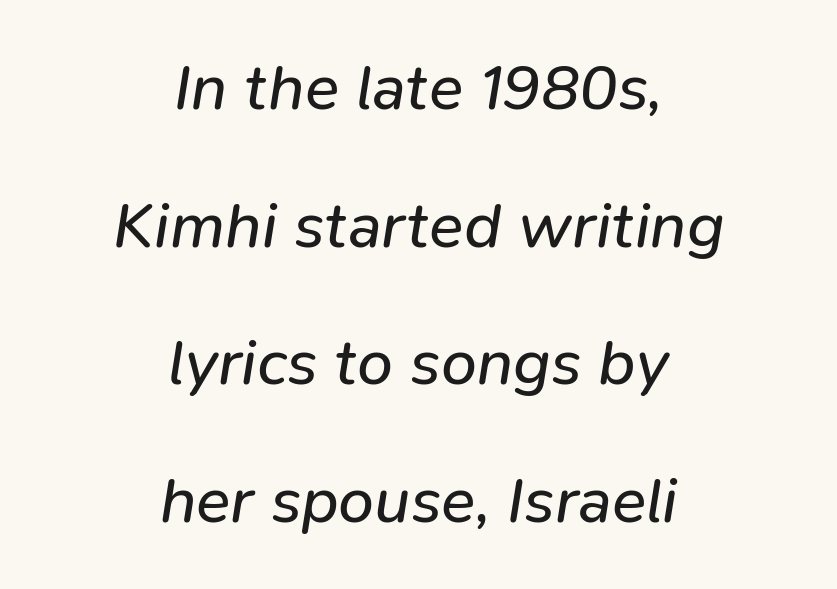
Q: Is the text bold? A: No.
Q: Is the text italic (slanted)? A: Yes, it leans right by about 9 degrees.
Q: Is the text underlined? A: No.
Q: How is the paragraph aligned? A: Centered.
Q: Is the spacing between letters normal or unusually wide? A: Normal.
Q: Is the spacing between lines tight, normal or loose? A: Loose.
Q: Width (condensed, normal, or wide)? A: Normal.
Q: Stroke contrast? A: Low.
Q: x-height? A: Medium.
Q: Monospaced? A: No.
